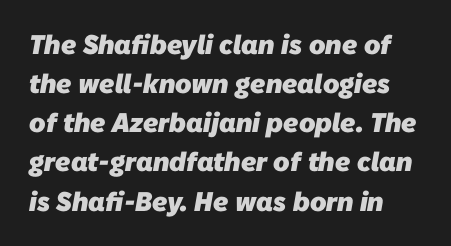
Letter spacing: default. Letters rest on an invisible, unmarked baseline. The rendering uses a bold face; every stroke is thick and dark. A typesetter would call this leading conventional body-copy spacing.
